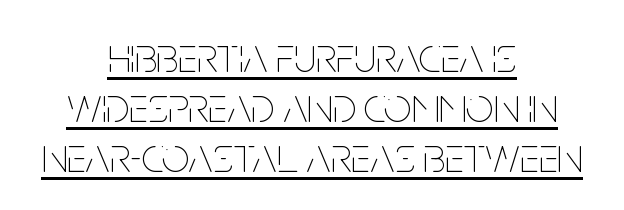
The image shows 49 px thin, condensed type, upright; set centered, tight line spacing (1.02x), normal letter spacing, underlined; low stroke contrast and a large x-height.
